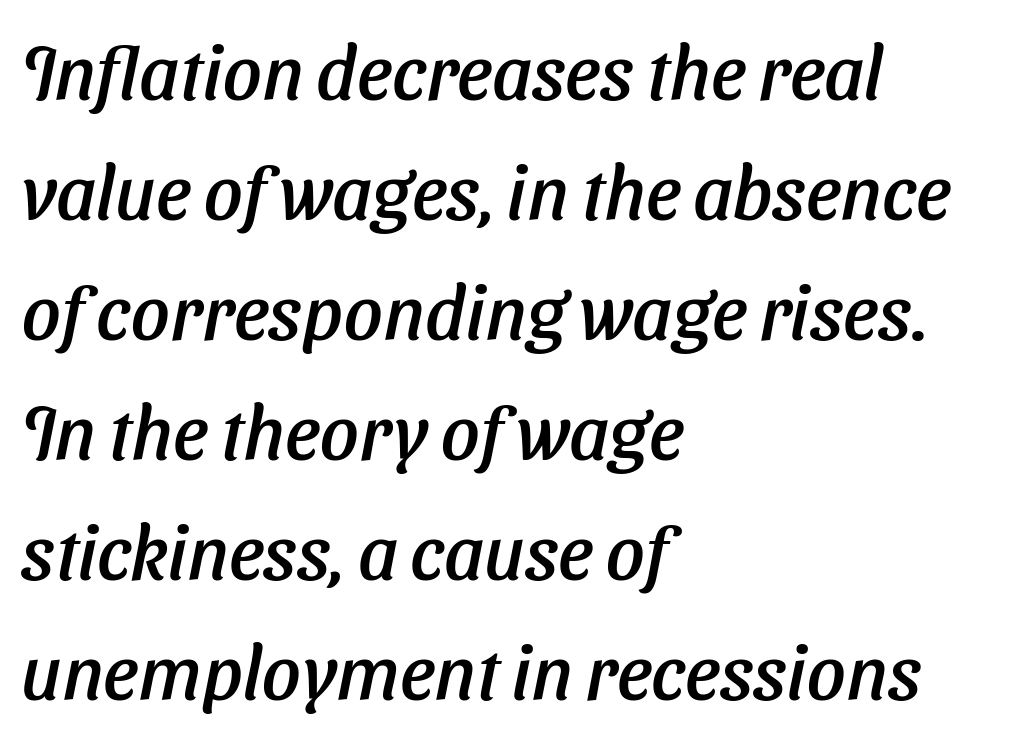
Does extra space separate the letters? No, they use regular spacing. Quick note: underline off. Where is the straight margin? On the left. You could not count columns in this text — the font is proportionally spaced. How would I describe the line gaps? Plain and ordinary.
